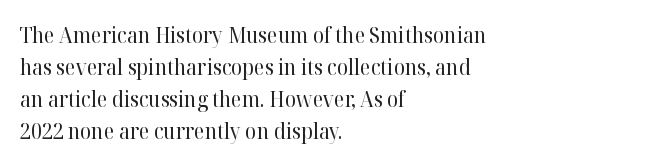
{"italic": "no", "bold": "no", "underline": "no", "align": "left", "line_spacing": "normal", "line_spacing_ratio": 1.53, "letter_spacing": "normal", "letter_spacing_em": 0.0, "glyph_px": 21}
